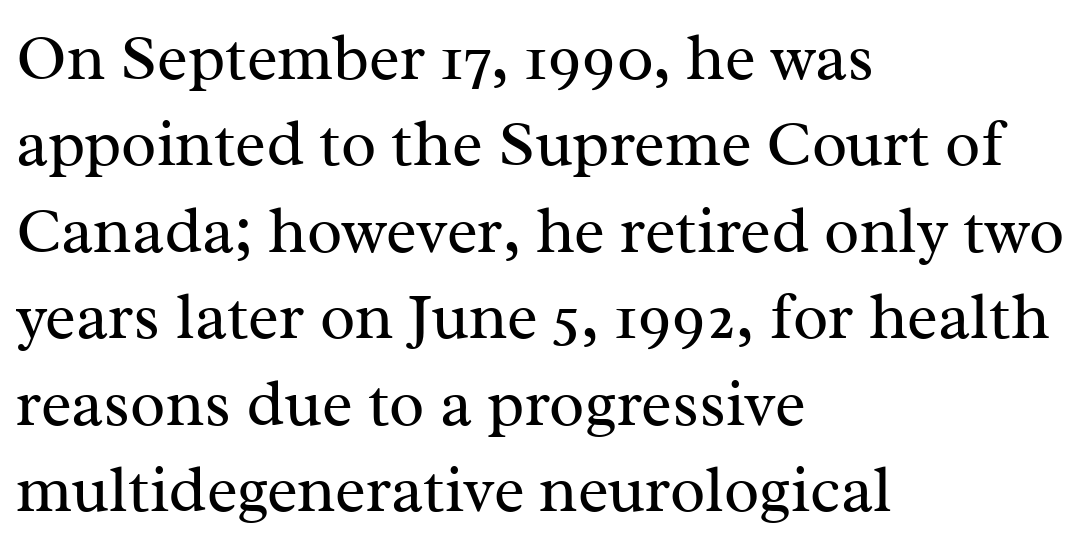
The image shows 65 px regular-weight serif type, upright; set left-aligned, normal line spacing (1.33x), normal letter spacing, not underlined; medium stroke contrast and a medium x-height.
